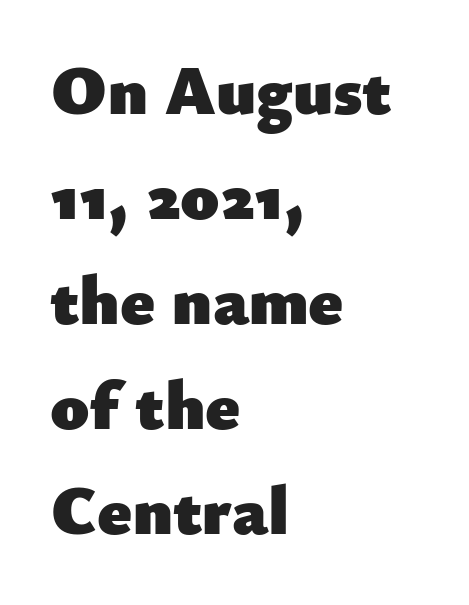
{"serif": "no", "italic": "no", "bold": "yes", "weight": "heavy", "width": "normal", "stroke_contrast": "low", "x_height": "small", "monospaced": "no", "underline": "no", "align": "left", "line_spacing": "normal", "line_spacing_ratio": 1.5, "letter_spacing": "normal", "letter_spacing_em": 0.0, "glyph_px": 70}
